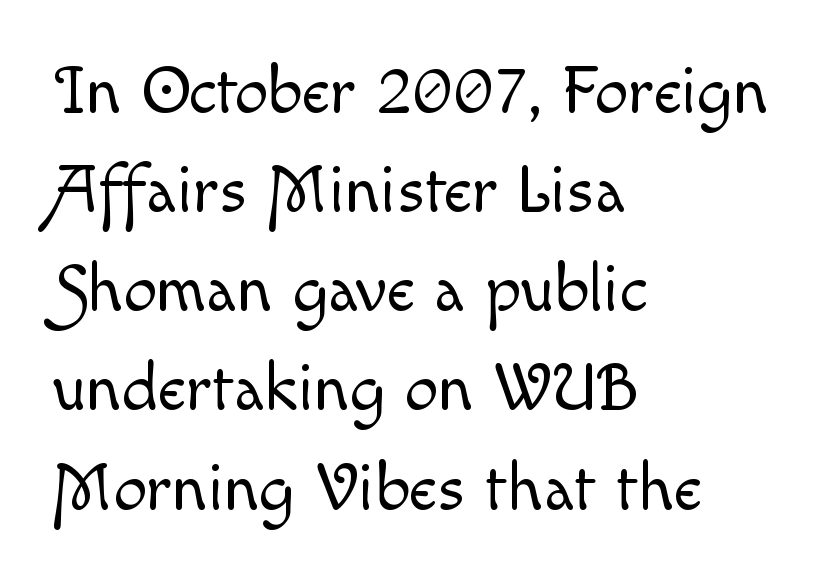
The letters stand straight up with perfectly vertical stems. Students, note that the glyphs here touch the page at normal intervals. Here the designer chose a conventional face with non-uniform glyph widths. Check the space under the baseline: it is left empty. Vertical spacing — default. Layout note: lines flush left.
